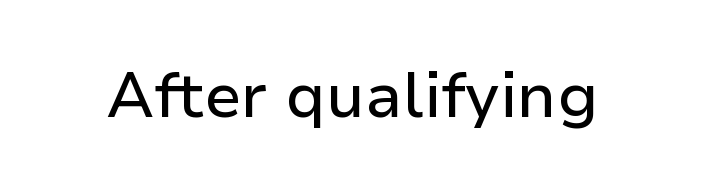
{"serif": "no", "italic": "no", "width": "normal", "stroke_contrast": "low", "x_height": "medium", "monospaced": "no", "underline": "no", "letter_spacing": "normal", "letter_spacing_em": 0.0, "glyph_px": 63}
